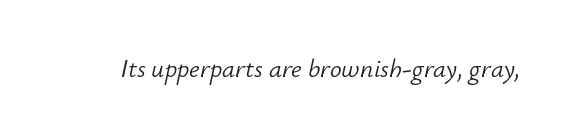
{"italic": "yes", "lean": "right", "slant_degrees": 12, "bold": "no", "underline": "no", "letter_spacing": "normal", "letter_spacing_em": 0.0, "glyph_px": 26}
